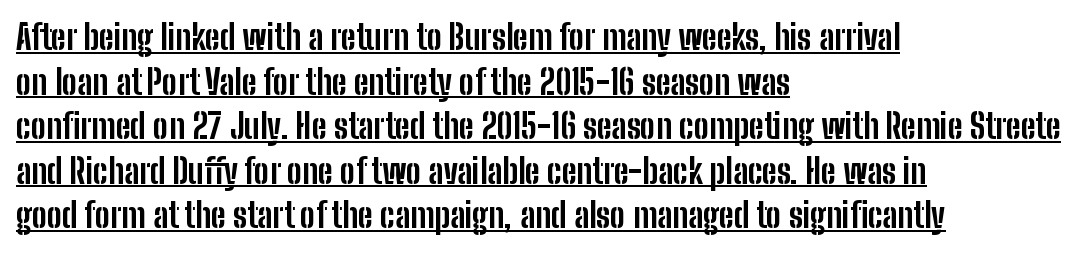
Q: Is the text bold? A: Yes.
Q: Is the text italic (slanted)? A: No, it is upright.
Q: Is the typeface a serif or a sans-serif typeface? A: Sans-serif.
Q: Is the text underlined? A: Yes.
Q: How is the paragraph aligned? A: Left-aligned.
Q: Is the spacing between letters normal or unusually wide? A: Normal.
Q: Is the spacing between lines tight, normal or loose? A: Normal.
Q: Width (condensed, normal, or wide)? A: Condensed.
Q: Stroke contrast? A: Low.
Q: x-height? A: Medium.
Q: Monospaced? A: No.
